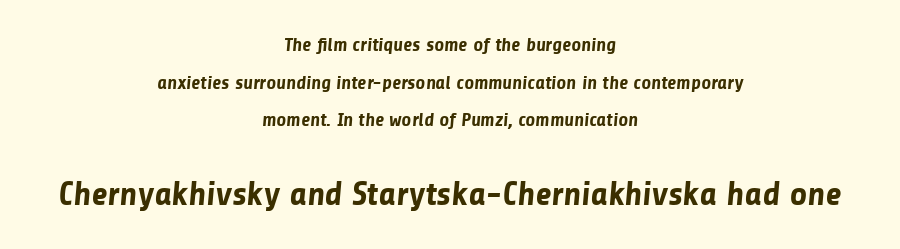
The typeface chosen for these lines omits serifs. The leading is generous, giving the passage an open texture. Size hierarchy here favors the trailing block over the leading one. No word sits above an underline. Pretty heavy lettering here — definitely bold. Students, note that the glyphs here touch the page at normal intervals.
